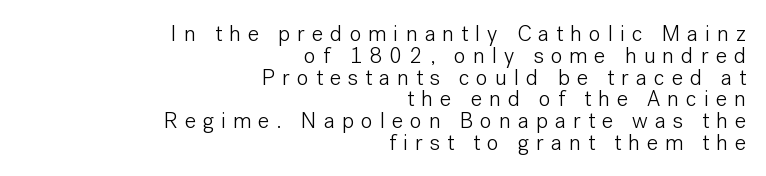
Q: Is the text bold? A: No.
Q: Is the text italic (slanted)? A: No, it is upright.
Q: Is the text underlined? A: No.
Q: How is the paragraph aligned? A: Right-aligned.
Q: Is the spacing between letters normal or unusually wide? A: Unusually wide.
Q: Is the spacing between lines tight, normal or loose? A: Tight.
